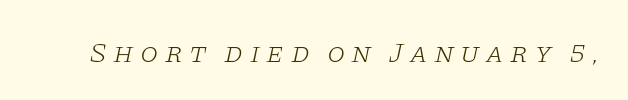
Q: Is the text bold? A: No.
Q: Is the text italic (slanted)? A: Yes, it leans right by about 11 degrees.
Q: Is the typeface a serif or a sans-serif typeface? A: Serif.
Q: Is the text underlined? A: No.
Q: Is the spacing between letters normal or unusually wide? A: Unusually wide.
Q: Width (condensed, normal, or wide)? A: Wide.
Q: Stroke contrast? A: Low.
Q: x-height? A: Large.
Q: Monospaced? A: No.
